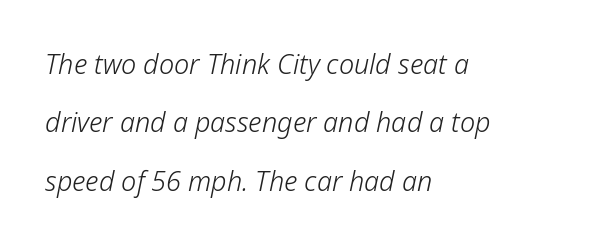
The image shows 27 px text type, italic (leaning right); set left-aligned, loose line spacing (2.16x), normal letter spacing, not underlined.
